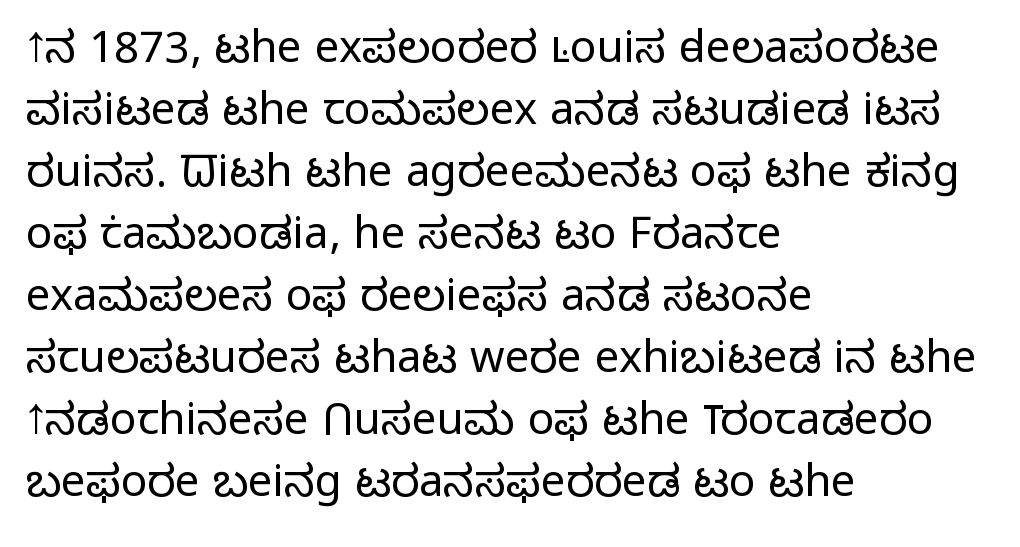
Nope, no serifs anywhere on these letters. Posture: upright roman. The tracking reads as untouched default to a designer's eye. Any mark beneath the type? The region is blank.
